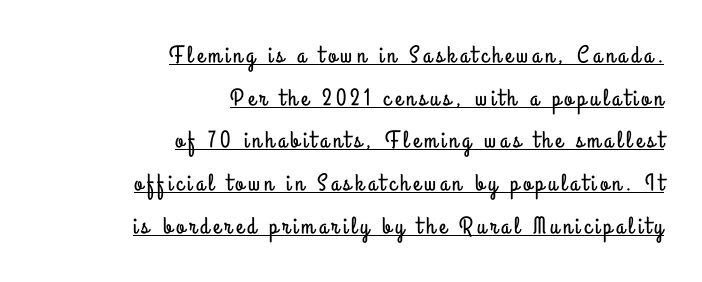
{"italic": "no", "underline": "yes", "align": "right", "line_spacing_ratio": 1.78, "glyph_px": 24}
